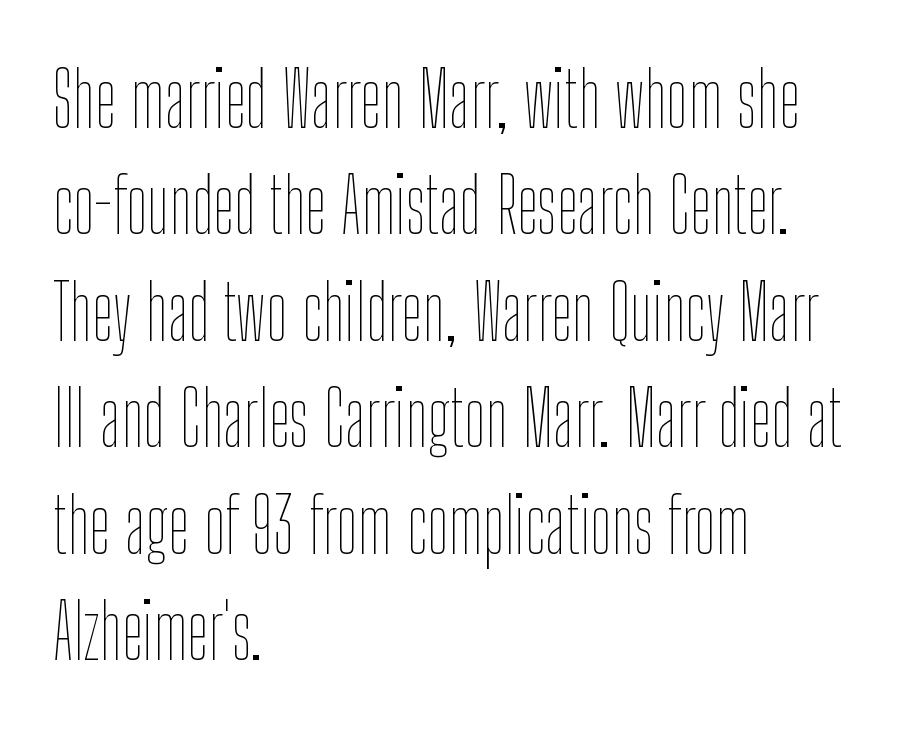
The image shows 76 px thin, condensed type, upright; set left-aligned, normal line spacing (1.4x), normal letter spacing, not underlined; low stroke contrast and a medium x-height.
